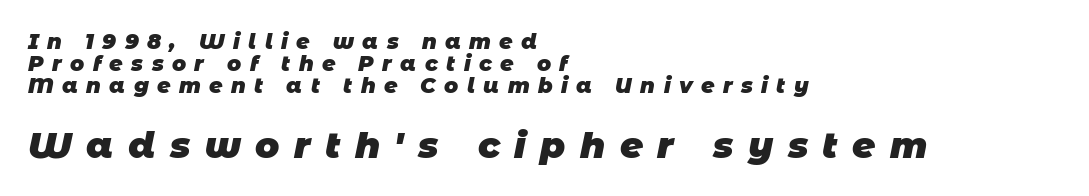
The image shows 36 px heavy sans-serif type; set left-aligned, tight line spacing (1.05x), unusually wide letter spacing (+0.4 em), not underlined; the second (bottom) block is 1.71x larger; low stroke contrast and a large x-height.
